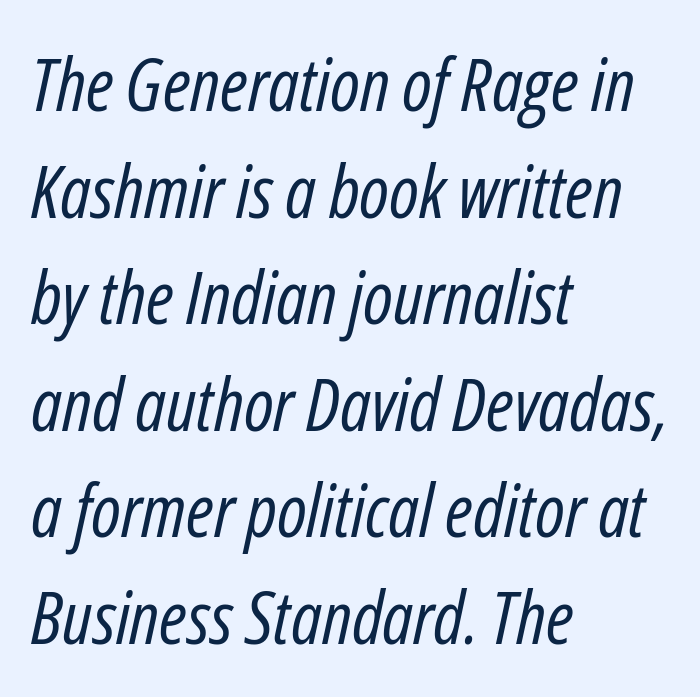
Q: Is the text bold? A: No.
Q: Is the text italic (slanted)? A: Yes, it leans right by about 12 degrees.
Q: Is the text underlined? A: No.
Q: How is the paragraph aligned? A: Left-aligned.
Q: Is the spacing between letters normal or unusually wide? A: Normal.
Q: Is the spacing between lines tight, normal or loose? A: Normal.
Q: Width (condensed, normal, or wide)? A: Condensed.
Q: Stroke contrast? A: Low.
Q: x-height? A: Medium.
Q: Monospaced? A: No.
